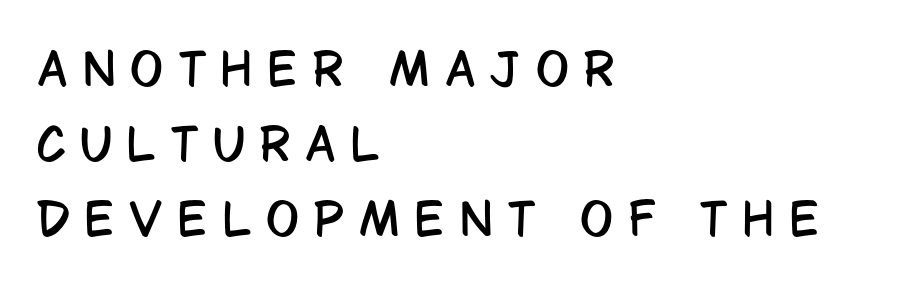
A sans-serif font was chosen for this passage. Is this a fixed-width face? No — the glyphs have proportional, varying widths. The gaps between neighbouring characters are conspicuously large. Posture: vertical.
